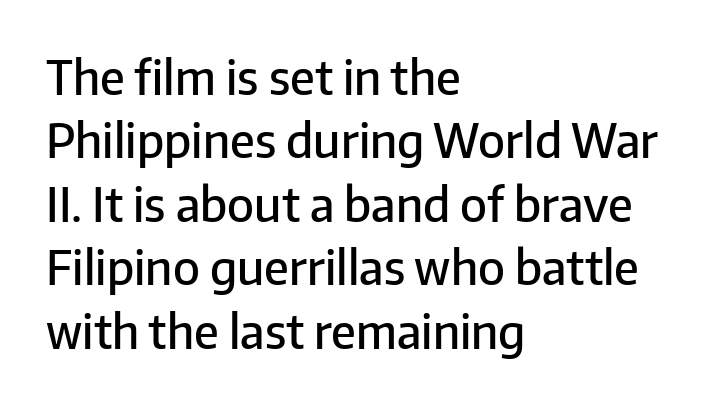
The letters carry no serifs — their stems end cleanly without finishing strokes. A roman cut, with each character standing at attention. Moderately thickened strokes mark this as semibold type. The paragraph shown leans on its left margin. The zone under the glyphs is completely vacant. Here the designer chose a conventional face with non-uniform glyph widths.
